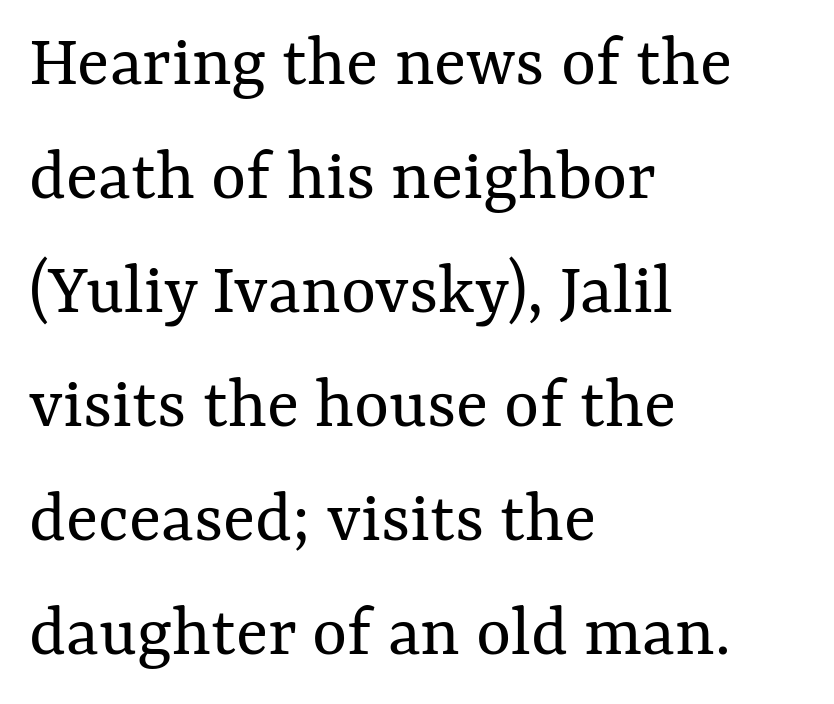
The image shows 75 px regular-weight type, upright; set left-aligned, normal line spacing (1.52x), normal letter spacing, not underlined; medium stroke contrast and a medium x-height.
